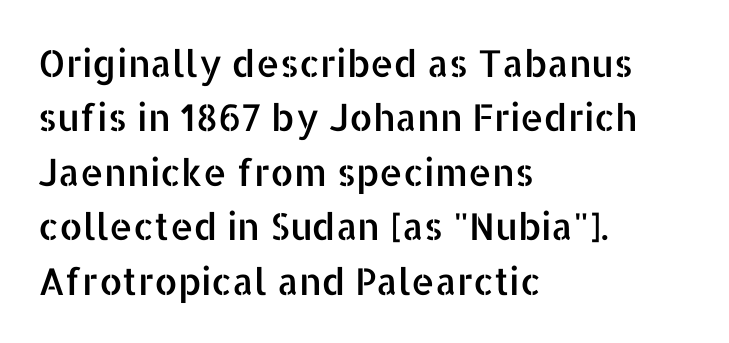
{"serif": "no", "italic": "no", "width": "normal", "stroke_contrast": "low", "x_height": "medium", "monospaced": "no", "underline": "no", "align": "left", "line_spacing": "normal", "line_spacing_ratio": 1.47, "letter_spacing": "normal", "letter_spacing_em": 0.0, "glyph_px": 37}
